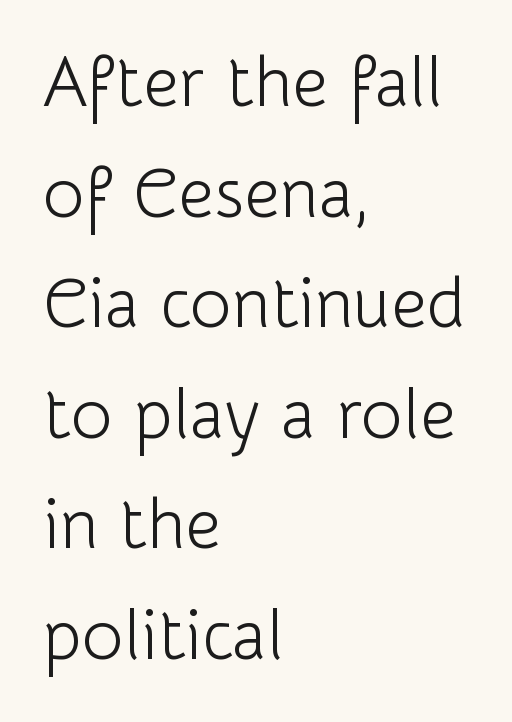
It's the straight-up-and-down kind of type. The space between consecutive lines is moderate. The passage is arranged the way most books set body copy — flush left. Looks like regular typesetting: each glyph gets only the width it needs. The passage shown is typeset with a sans-serif family.
